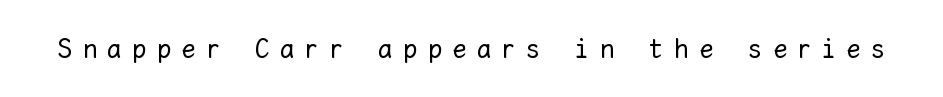
Short note: letters widely spaced. A typesetter would call this monospace, since all characters share one set width. Is the stroke heavy? The answer is a plain regular-or-lighter. The typography opts for an upright posture over an oblique one. The gap between lines stays unmarked.
